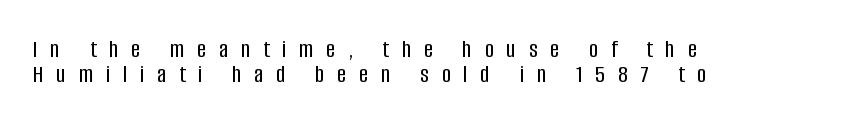
Do the letters lean? They stand straight. How are the letters spaced? Widely, with obvious added tracking. Typeset ragged right — the left edge is the straight one. What's the leading like? Squeezed, with rows nearly overlapping.
